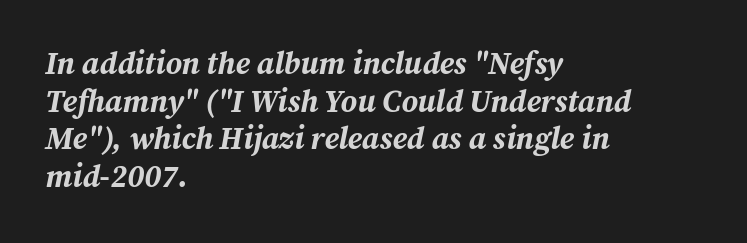
Q: Is the text bold? A: Yes.
Q: Is the text italic (slanted)? A: Yes, it leans right by about 12 degrees.
Q: Is the text underlined? A: No.
Q: How is the paragraph aligned? A: Left-aligned.
Q: Is the spacing between letters normal or unusually wide? A: Normal.
Q: Width (condensed, normal, or wide)? A: Normal.
Q: Stroke contrast? A: Medium.
Q: x-height? A: Medium.
Q: Monospaced? A: No.
